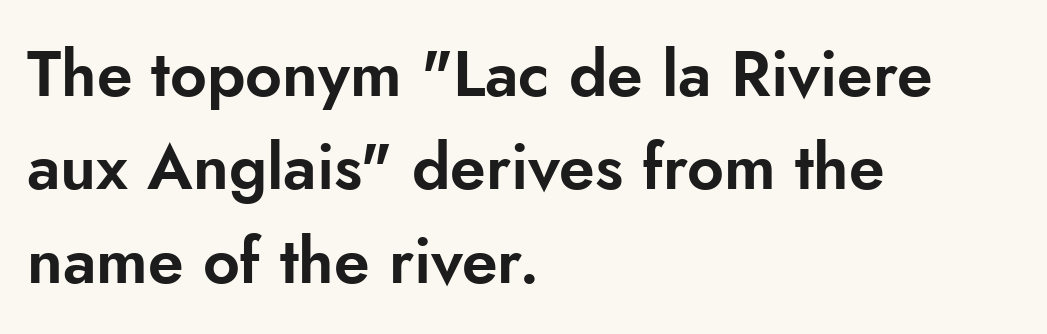
{"serif": "no", "italic": "no", "width": "normal", "stroke_contrast": "low", "x_height": "small", "monospaced": "no", "underline": "no", "align": "left", "line_spacing": "normal", "line_spacing_ratio": 1.46, "letter_spacing": "normal", "letter_spacing_em": 0.0, "glyph_px": 64}
